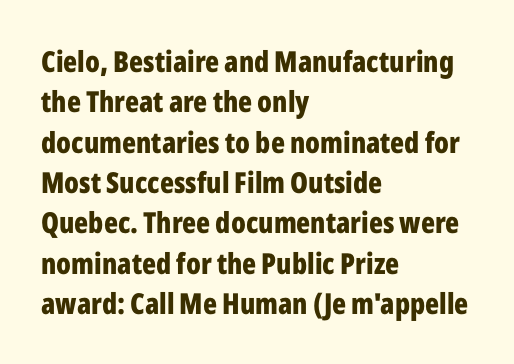
Plain, unruled lines of type. The face used here is proportionally spaced, like ordinary book or web type. Nobody touched the tracking dial on this one. Quick note: interline space is typical. The letters are bold, with thick, heavy strokes.
